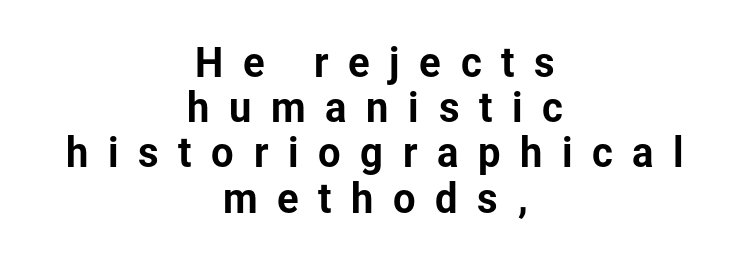
{"serif": "no", "italic": "no", "width": "normal", "stroke_contrast": "low", "x_height": "medium", "monospaced": "no", "underline": "no", "align": "center", "line_spacing": "tight", "line_spacing_ratio": 1.13, "letter_spacing": "wide", "letter_spacing_em": 0.49, "glyph_px": 40}
